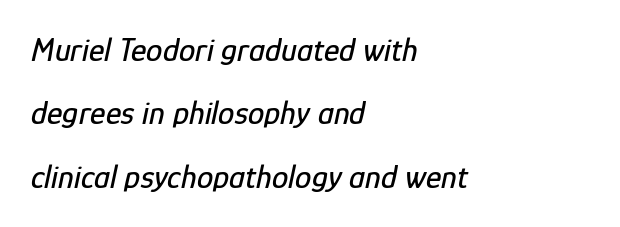
The image shows 33 px condensed type, italic (leaning right); set left-aligned, loose line spacing (1.92x), normal letter spacing, not underlined; low stroke contrast and a medium x-height.
